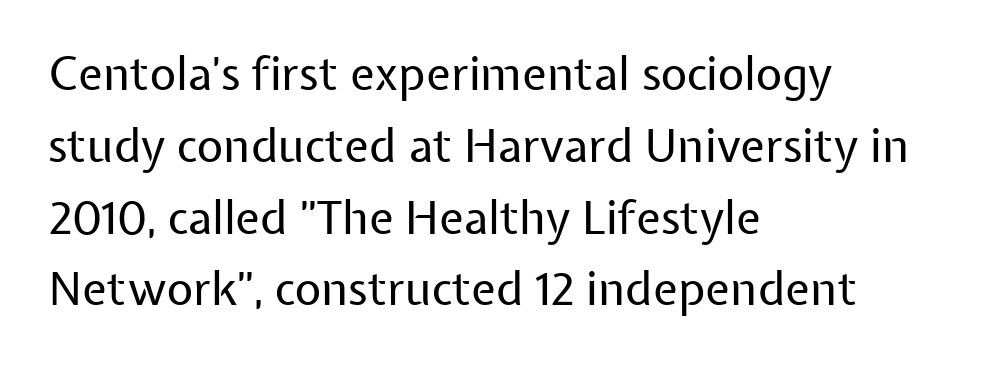
The image shows 46 px regular-weight sans-serif type, upright; set left-aligned, normal line spacing (1.56x), normal letter spacing, not underlined; low stroke contrast and a medium x-height.
